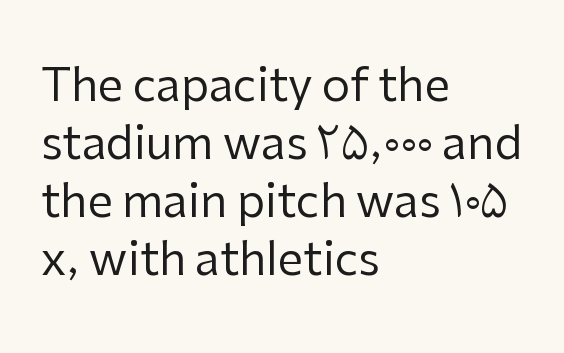
{"serif": "no", "italic": "no", "bold": "no", "weight": "regular", "width": "normal", "stroke_contrast": "low", "x_height": "medium", "monospaced": "no", "underline": "no", "align": "left", "line_spacing": "normal", "line_spacing_ratio": 1.29, "letter_spacing": "normal", "letter_spacing_em": 0.0, "glyph_px": 45}
